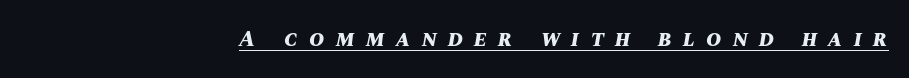
{"italic": "yes", "lean": "right", "slant_degrees": 10, "bold": "yes", "underline": "yes", "align": "right", "letter_spacing": "wide", "letter_spacing_em": 0.49, "glyph_px": 23}
